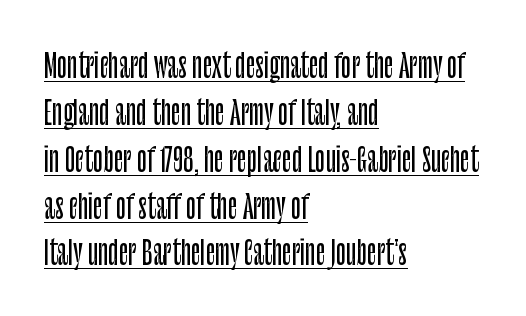
The image shows 33 px condensed sans-serif type, upright; set left-aligned, normal line spacing (1.42x), normal letter spacing, underlined; low stroke contrast and a large x-height.
